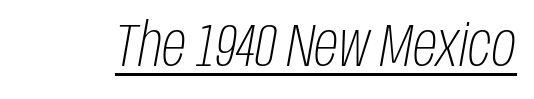
The image shows 60 px light, condensed type, italic (leaning right); set normal letter spacing, underlined; low stroke contrast and a large x-height.
